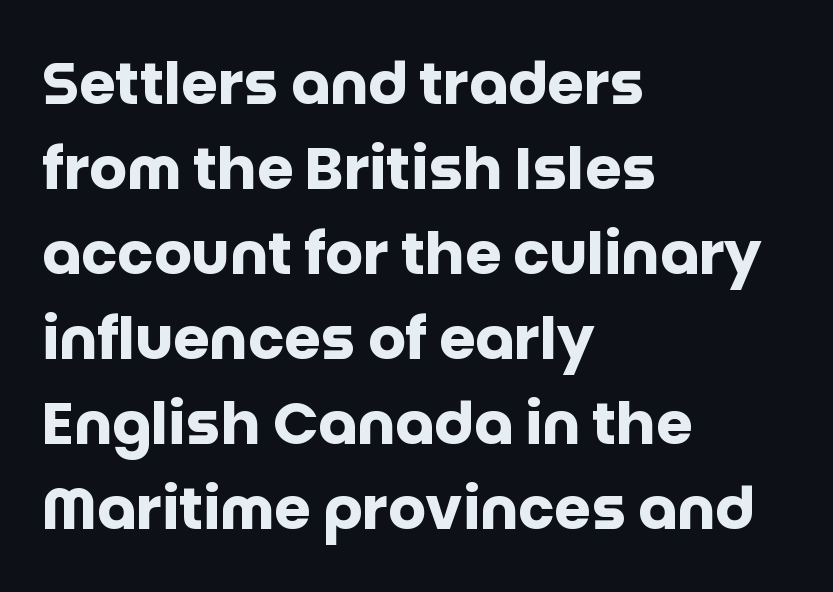
Q: Is the text bold? A: Yes.
Q: Is the text italic (slanted)? A: No, it is upright.
Q: Is the typeface a serif or a sans-serif typeface? A: Sans-serif.
Q: Is the text underlined? A: No.
Q: How is the paragraph aligned? A: Left-aligned.
Q: Is the spacing between letters normal or unusually wide? A: Normal.
Q: Is the spacing between lines tight, normal or loose? A: Normal.
Q: Width (condensed, normal, or wide)? A: Normal.
Q: Stroke contrast? A: Low.
Q: x-height? A: Large.
Q: Monospaced? A: No.
